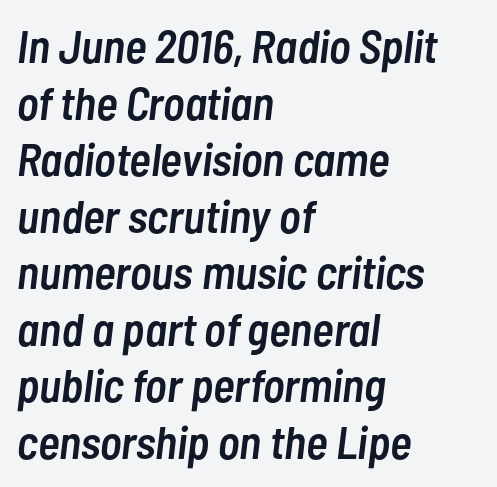
{"italic": "yes", "lean": "right", "slant_degrees": 7, "bold": "semi", "weight": "semibold", "width": "condensed", "stroke_contrast": "low", "x_height": "medium", "monospaced": "no", "underline": "no", "align": "left", "line_spacing_ratio": 1.23, "letter_spacing": "normal", "letter_spacing_em": 0.0, "glyph_px": 46}
